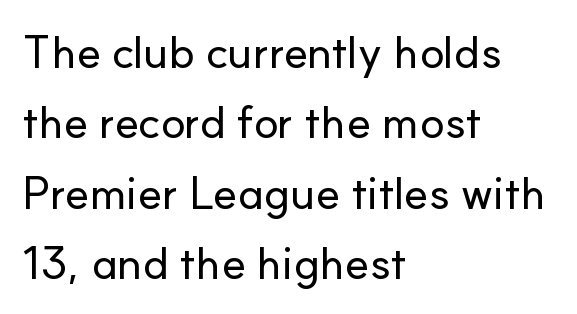
Q: Is the text italic (slanted)? A: No, it is upright.
Q: Is the typeface a serif or a sans-serif typeface? A: Sans-serif.
Q: Is the text underlined? A: No.
Q: How is the paragraph aligned? A: Left-aligned.
Q: Is the spacing between letters normal or unusually wide? A: Normal.
Q: Is the spacing between lines tight, normal or loose? A: Normal.
Q: Width (condensed, normal, or wide)? A: Normal.
Q: Stroke contrast? A: Low.
Q: x-height? A: Small.
Q: Monospaced? A: No.
